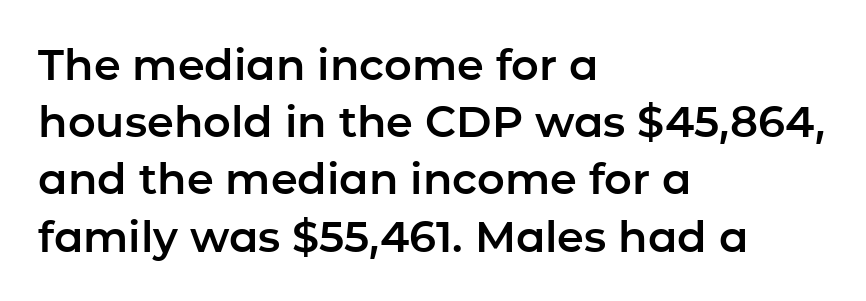
The image shows 43 px sans-serif type, upright; set left-aligned, normal line spacing (1.33x), normal letter spacing, not underlined; low stroke contrast and a medium x-height.
